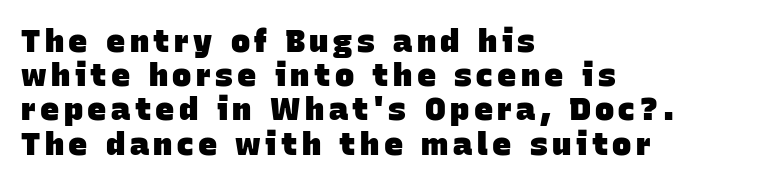
The image shows 32 px heavy sans-serif type; set left-aligned, tight line spacing (1.07x), not underlined; low stroke contrast and a large x-height.
